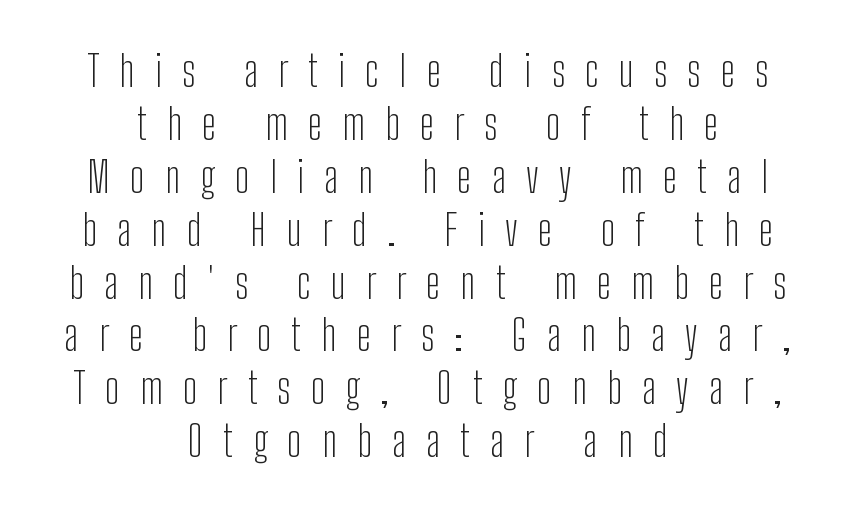
Quick note: not italic, upright. Students, note that the glyphs here are deliberately spaced far apart. Ink coverage per letter is moderate at most. Descenders hang freely into open space.
